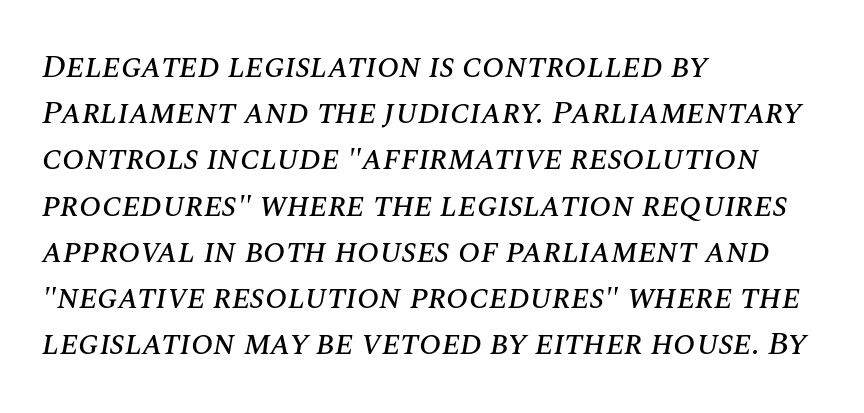
This sample keeps an unexceptional amount of space between lines. Compared with ordinary roman type, these characters are visibly tilted. A bare baseline throughout the passage. Every row of glyphs begins at an identical x-position on the left. Varying glyph widths throughout — classic text-font behaviour. Compared with typical body copy, the letter spacing here is the same.
